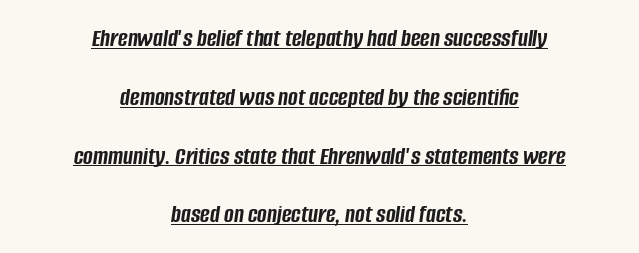
Weight: bold. These characters rest on top of a visible drawn line. The passage shown has conventional tracking throughout. Slanted lettering throughout.
